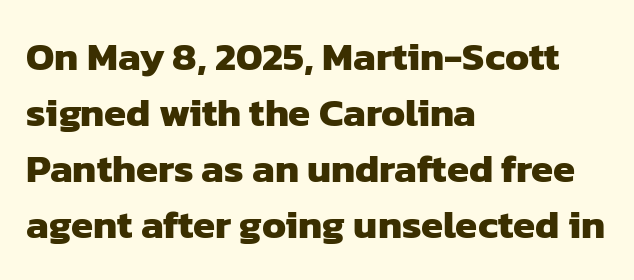
Q: Is the text bold? A: Yes.
Q: Is the typeface a serif or a sans-serif typeface? A: Sans-serif.
Q: Is the text underlined? A: No.
Q: How is the paragraph aligned? A: Left-aligned.
Q: Is the spacing between letters normal or unusually wide? A: Normal.
Q: Is the spacing between lines tight, normal or loose? A: Normal.
Q: Width (condensed, normal, or wide)? A: Normal.
Q: Stroke contrast? A: Low.
Q: x-height? A: Medium.
Q: Monospaced? A: No.
